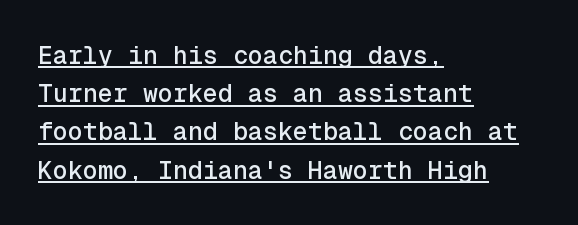
{"italic": "no", "underline": "yes", "align": "left", "line_spacing": "normal", "line_spacing_ratio": 1.53, "letter_spacing": "normal", "letter_spacing_em": 0.0, "glyph_px": 25}
